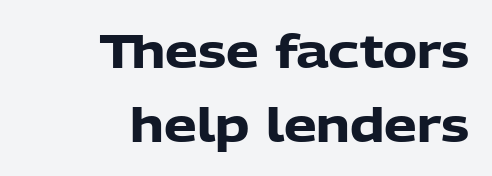
Varying glyph widths throughout — classic text-font behaviour. The space between consecutive lines is moderate. This sample is right-justified, so line beginnings fall wherever the words allow. Note: no serifs on the glyphs.
